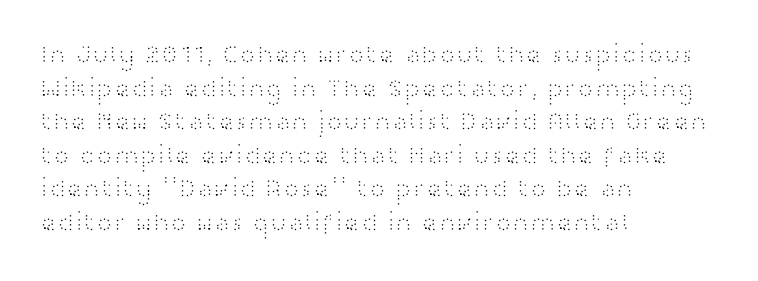
The image shows 26 px text type, upright; set left-aligned, normal line spacing (1.29x), normal letter spacing, not underlined.
